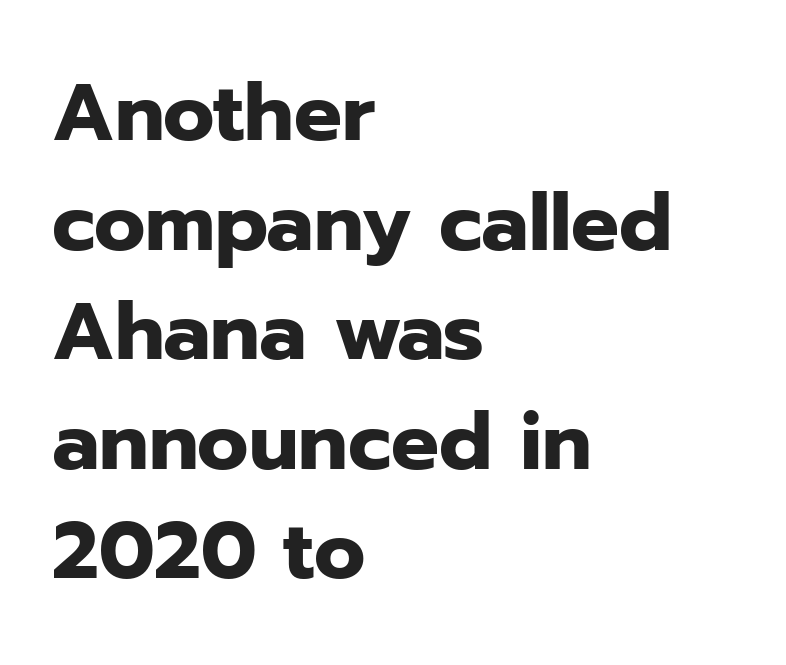
{"serif": "no", "italic": "no", "bold": "yes", "weight": "heavy", "width": "normal", "stroke_contrast": "low", "x_height": "medium", "monospaced": "no", "underline": "no", "align": "left", "line_spacing": "normal", "line_spacing_ratio": 1.37, "letter_spacing": "normal", "letter_spacing_em": 0.0, "glyph_px": 80}
